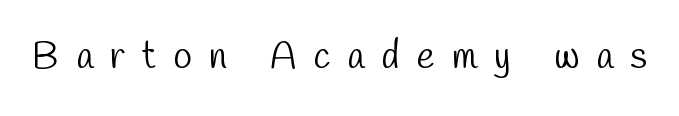
{"serif": "no", "bold": "no", "weight": "light", "width": "condensed", "stroke_contrast": "low", "x_height": "medium", "monospaced": "no", "underline": "no", "letter_spacing": "wide", "letter_spacing_em": 0.45, "glyph_px": 38}
